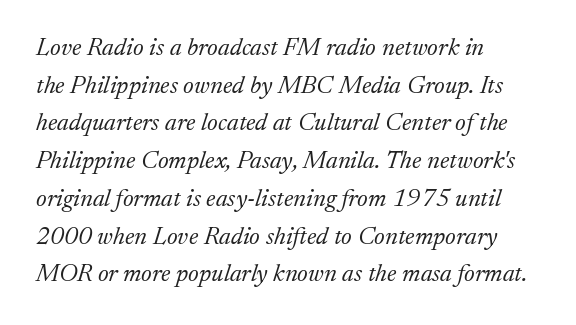
The image shows 25 px text type, italic (leaning right); set left-aligned, normal line spacing (1.51x), normal letter spacing, not underlined.
